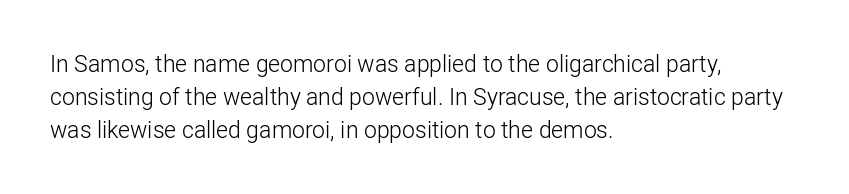
Q: Is the text bold? A: No.
Q: Is the text italic (slanted)? A: No, it is upright.
Q: Is the text underlined? A: No.
Q: How is the paragraph aligned? A: Left-aligned.
Q: Is the spacing between letters normal or unusually wide? A: Normal.
Q: Is the spacing between lines tight, normal or loose? A: Normal.
